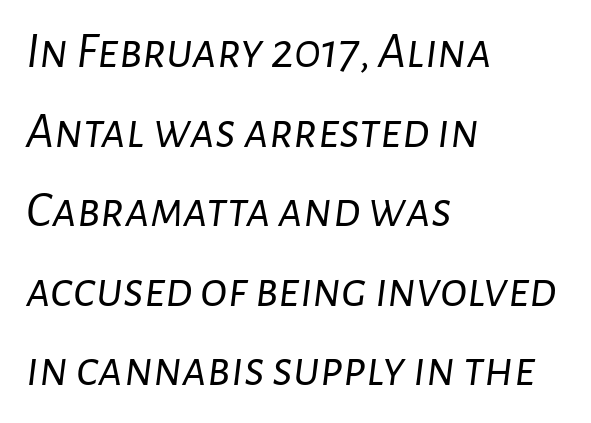
The image shows 51 px light type, italic (leaning right); set left-aligned, normal line spacing (1.56x), normal letter spacing, not underlined; low stroke contrast and a medium x-height.
